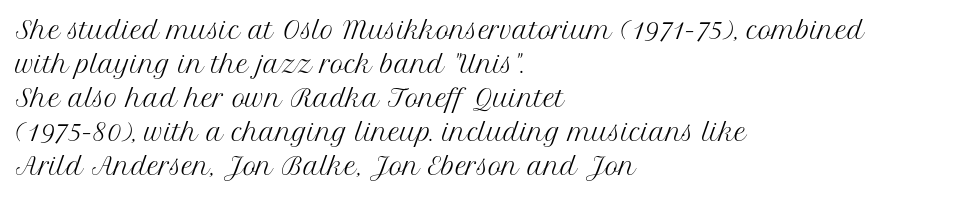
The image shows 23 px text type; set left-aligned, normal line spacing (1.48x), normal letter spacing, not underlined.
